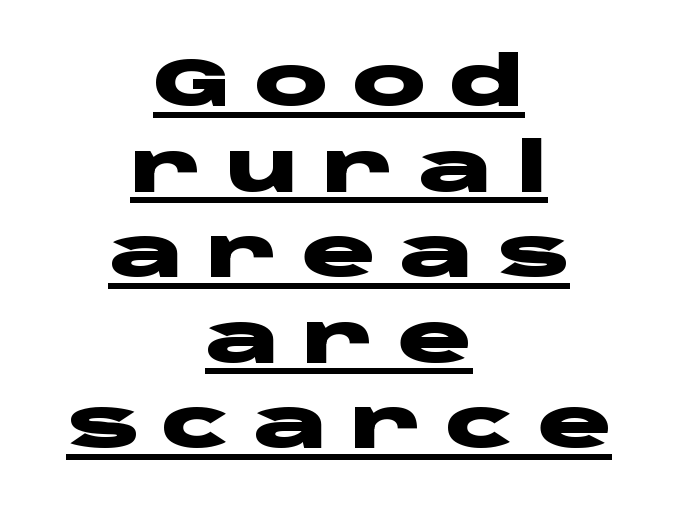
The image shows 69 px heavy, wide sans-serif type, upright; set centered, line spacing 1.24x, unusually wide letter spacing (+0.33 em), underlined; low stroke contrast and a large x-height.
